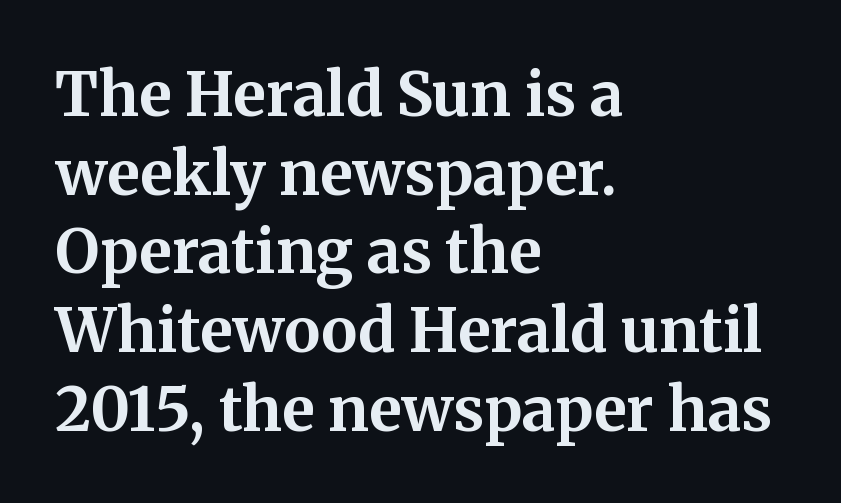
Serifs: yes, visible at the terminals of the letterforms. The passage is arranged the way most books set body copy — flush left. Notice how thick the strokes are: this is what a full bold looks like. Character widths vary here, with narrow letters taking less room than wide ones.
